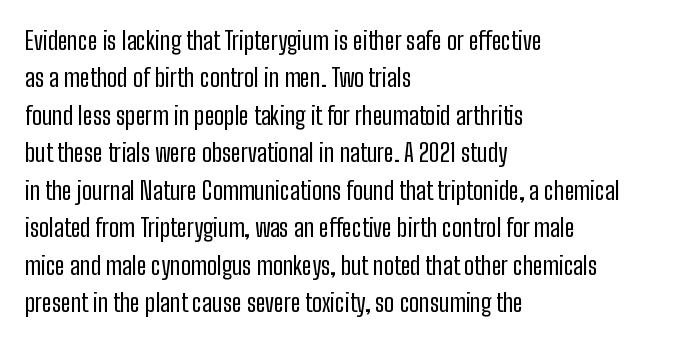
The image shows 25 px text type, upright; set left-aligned, normal line spacing (1.5x), normal letter spacing, not underlined.
